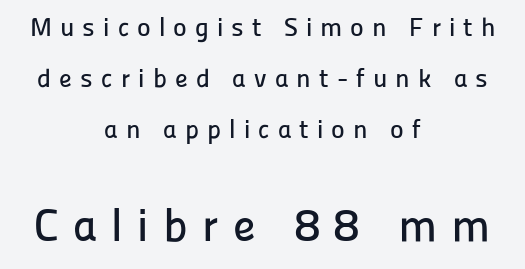
{"serif": "no", "italic": "no", "width": "normal", "stroke_contrast": "low", "x_height": "medium", "monospaced": "no", "underline": "no", "align": "center", "line_spacing": "loose", "line_spacing_ratio": 1.96, "letter_spacing": "wide", "letter_spacing_em": 0.31, "larger_block": "second", "size_ratio": 1.77, "glyph_px": 46}
